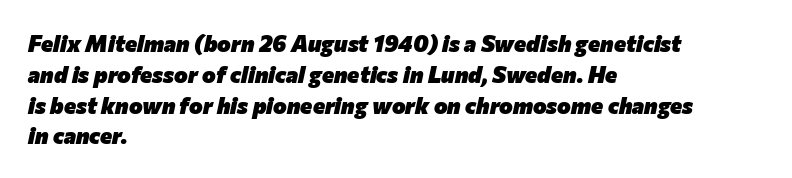
Q: Is the text bold? A: Yes.
Q: Is the text italic (slanted)? A: Yes, it leans right by about 12 degrees.
Q: Is the text underlined? A: No.
Q: How is the paragraph aligned? A: Left-aligned.
Q: Is the spacing between letters normal or unusually wide? A: Normal.
Q: Is the spacing between lines tight, normal or loose? A: Normal.
